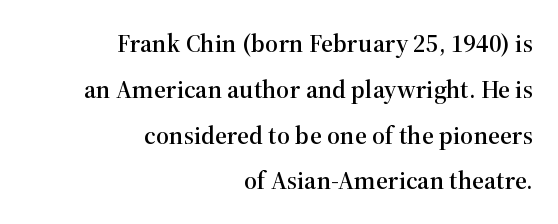
The gap between lines stays unmarked. Ascenders rise straight up at ninety degrees. A typesetter would call this zero additional tracking. The setting favours the right margin, as signatures and pull-quotes sometimes do.
